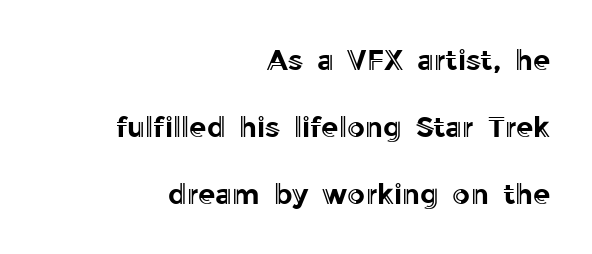
The image shows 28 px text type, upright; set right-aligned, loose line spacing (2.39x), normal letter spacing, not underlined; a medium x-height.
